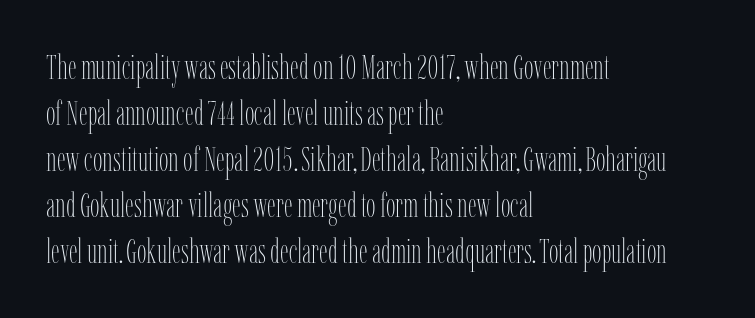
Q: Is the text bold? A: No.
Q: Is the text italic (slanted)? A: No, it is upright.
Q: Is the text underlined? A: No.
Q: How is the paragraph aligned? A: Left-aligned.
Q: Is the spacing between letters normal or unusually wide? A: Normal.
Q: Is the spacing between lines tight, normal or loose? A: Normal.
Q: Width (condensed, normal, or wide)? A: Condensed.
Q: Stroke contrast? A: Low.
Q: x-height? A: Medium.
Q: Monospaced? A: No.
